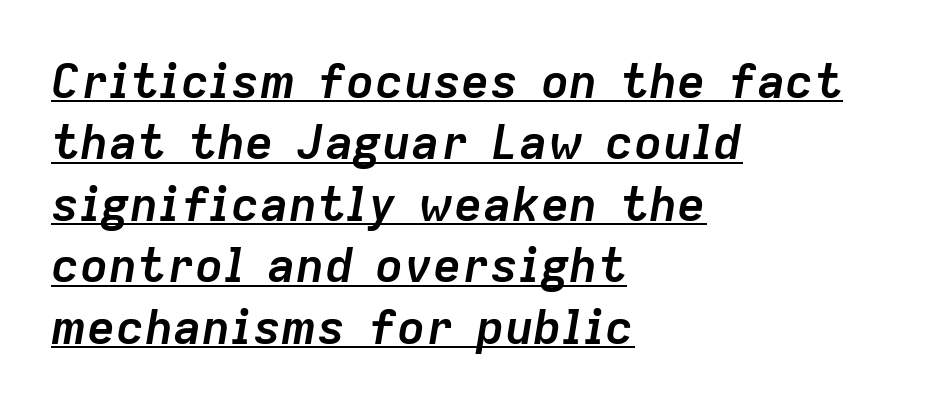
The image shows 48 px semibold type, italic (leaning right); set left-aligned, normal line spacing (1.28x), normal letter spacing, underlined; low stroke contrast and a medium x-height.
